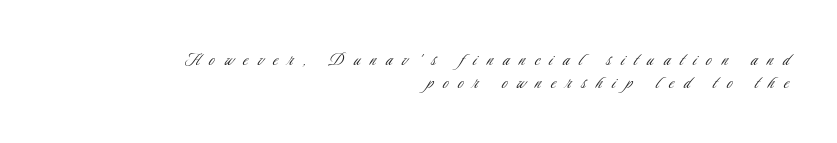
{"bold": "no", "underline": "no", "align": "right", "line_spacing": "tight", "line_spacing_ratio": 1.15, "letter_spacing": "wide", "letter_spacing_em": 0.5, "glyph_px": 20}
